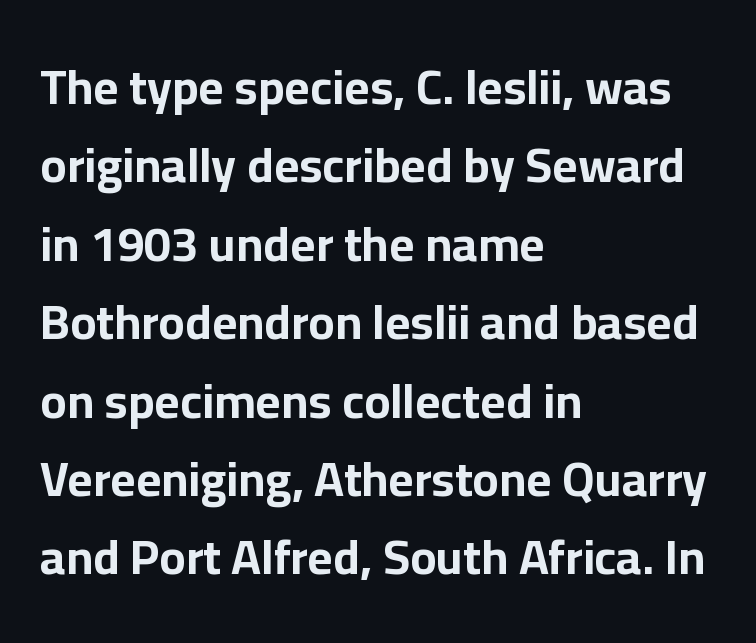
The image shows 49 px bold sans-serif type, upright; set left-aligned, normal line spacing (1.6x), normal letter spacing, not underlined; low stroke contrast and a medium x-height.
